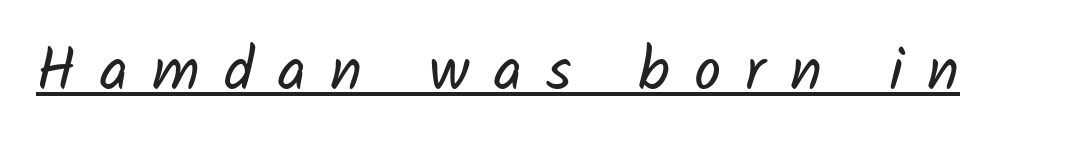
Unlike a traditional serif, this face leaves its strokes unadorned. The passage shown is typed in a proportional face where columns would drift. Underlined type. Vertical stems look standard width or narrower in stroke.
